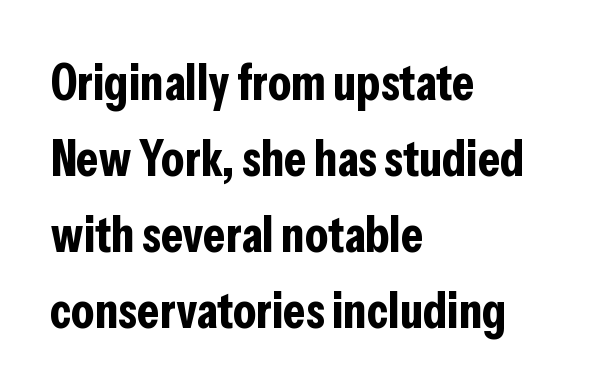
These lines are rendered in a variable-pitch font. The text was rendered using a sans face with plain stroke endings. Compared with a centered layout, this one pins lines to the left instead. Regarding leading, the lines here are spaced in the standard way. Posture: straight, roman, zero tilt.
